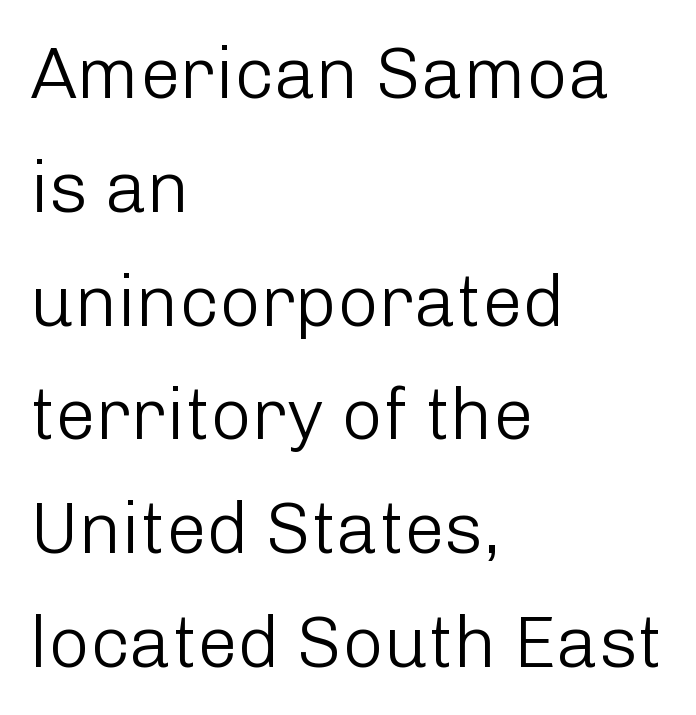
The image shows 72 px light sans-serif type, upright; set left-aligned, normal line spacing (1.58x), normal letter spacing, not underlined; low stroke contrast and a medium x-height.
